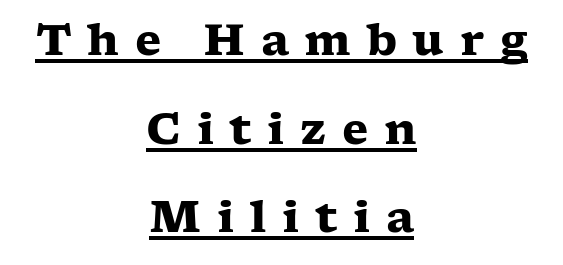
The image shows 43 px heavy, wide serif type, upright; set centered, loose line spacing (2.06x), unusually wide letter spacing (+0.36 em), underlined; low stroke contrast and a medium x-height.
